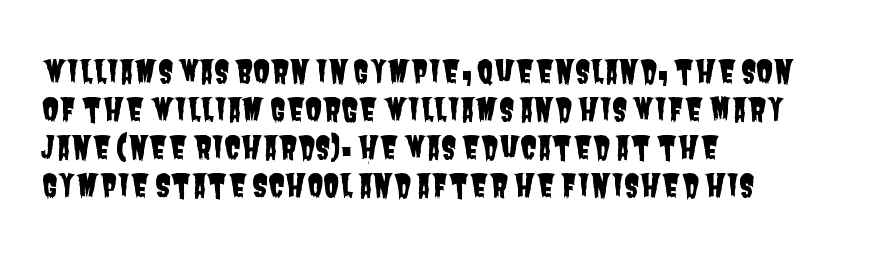
The image shows 31 px condensed sans-serif type; set left-aligned, line spacing 1.23x, normal letter spacing, not underlined; low stroke contrast and a large x-height.
